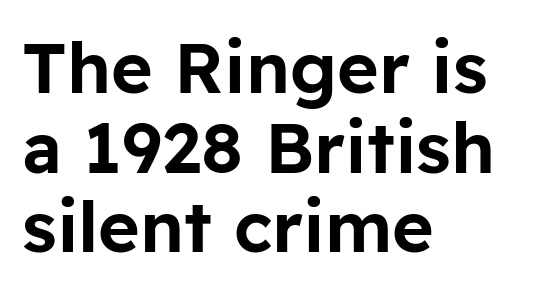
{"serif": "no", "italic": "no", "width": "normal", "stroke_contrast": "low", "x_height": "medium", "monospaced": "no", "underline": "no", "align": "left", "line_spacing": "tight", "line_spacing_ratio": 1.12, "letter_spacing": "normal", "letter_spacing_em": 0.0, "glyph_px": 71}
